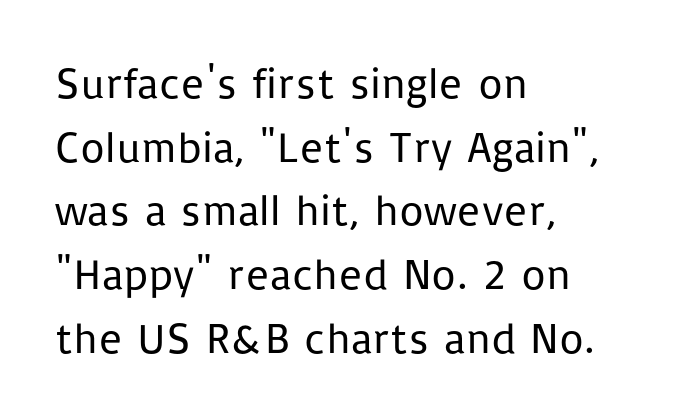
Q: Is the text bold? A: No.
Q: Is the text italic (slanted)? A: No, it is upright.
Q: Is the typeface a serif or a sans-serif typeface? A: Sans-serif.
Q: Is the text underlined? A: No.
Q: How is the paragraph aligned? A: Left-aligned.
Q: Is the spacing between letters normal or unusually wide? A: Normal.
Q: Is the spacing between lines tight, normal or loose? A: Normal.
Q: Width (condensed, normal, or wide)? A: Normal.
Q: Stroke contrast? A: Low.
Q: x-height? A: Medium.
Q: Monospaced? A: No.
